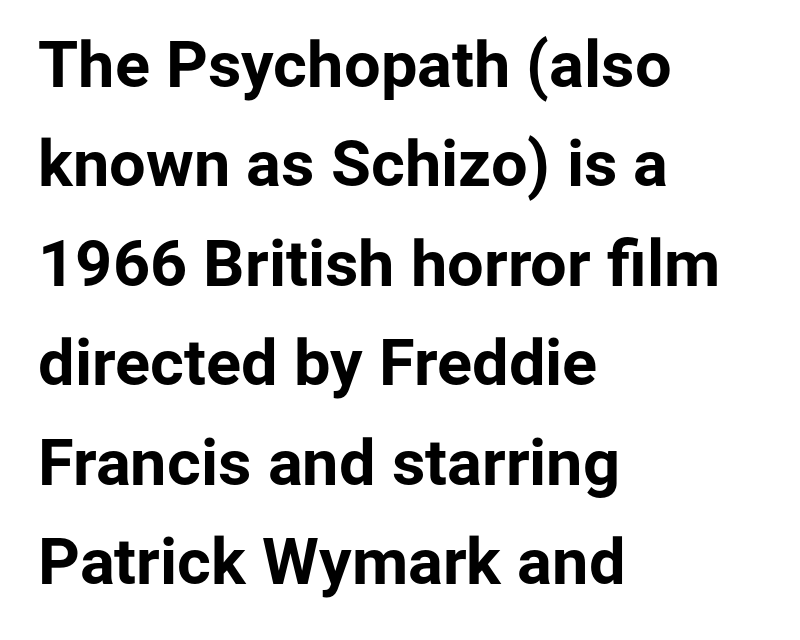
The letters stand straight up with perfectly vertical stems. The characters display no serif detailing; their extremities are plain. If you drew a ruler down the left edge, every line would touch it. Each glyph is drawn with heavy, bold strokes.
